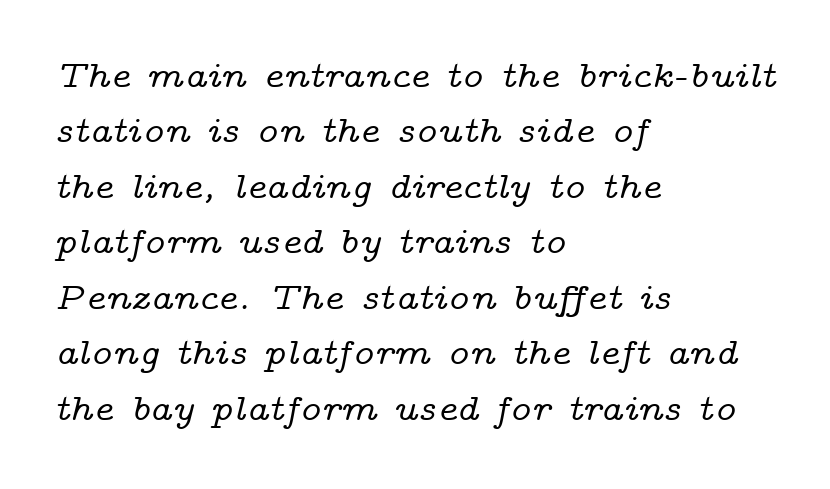
Compared with ordinary roman type, these characters are visibly tilted. The letters carry serifs — small finishing strokes at the ends of their stems. The designer left line spacing at the default. Spacing verdict: proportional, widths tailored to each character. Honestly, there is no underline to notice here at all.
